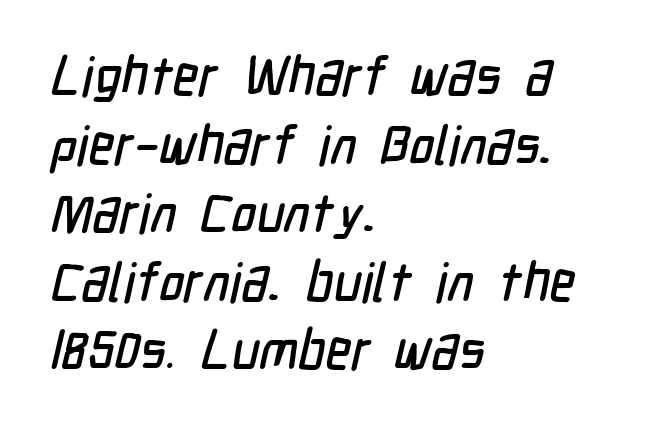
Q: Is the typeface a serif or a sans-serif typeface? A: Sans-serif.
Q: Is the text underlined? A: No.
Q: How is the paragraph aligned? A: Left-aligned.
Q: Is the spacing between letters normal or unusually wide? A: Normal.
Q: Is the spacing between lines tight, normal or loose? A: Normal.
Q: Width (condensed, normal, or wide)? A: Condensed.
Q: Stroke contrast? A: Low.
Q: x-height? A: Medium.
Q: Monospaced? A: No.
